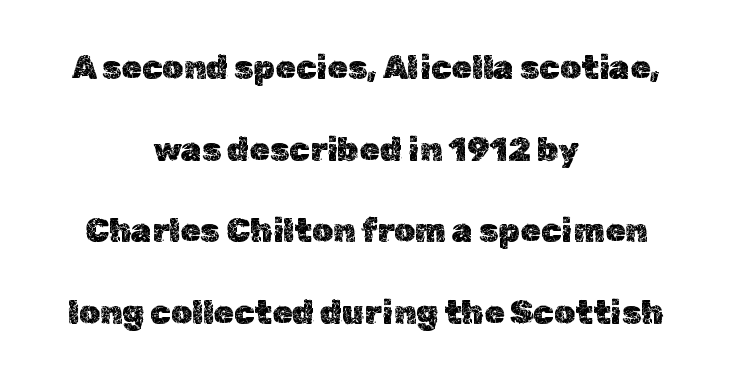
{"italic": "no", "width": "normal", "x_height": "medium", "monospaced": "no", "underline": "no", "align": "center", "line_spacing": "loose", "line_spacing_ratio": 2.47, "letter_spacing": "normal", "letter_spacing_em": 0.0, "glyph_px": 33}
